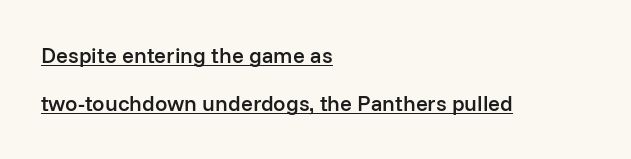
Q: Is the text bold? A: Semi-bold.
Q: Is the text italic (slanted)? A: No, it is upright.
Q: Is the text underlined? A: Yes.
Q: How is the paragraph aligned? A: Left-aligned.
Q: Is the spacing between letters normal or unusually wide? A: Normal.
Q: Is the spacing between lines tight, normal or loose? A: Loose.
